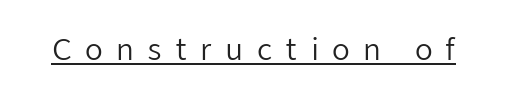
{"serif": "no", "italic": "no", "bold": "no", "weight": "regular", "width": "normal", "stroke_contrast": "low", "x_height": "medium", "monospaced": "no", "underline": "yes", "letter_spacing": "wide", "letter_spacing_em": 0.45, "glyph_px": 29}
